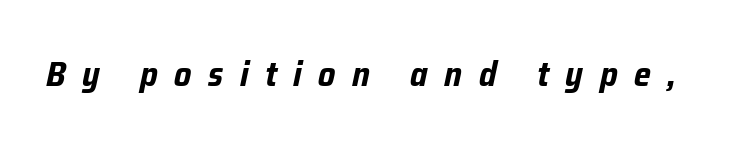
The image shows 35 px bold, condensed type, italic (leaning right); set unusually wide letter spacing (+0.47 em), not underlined; low stroke contrast and a medium x-height.
